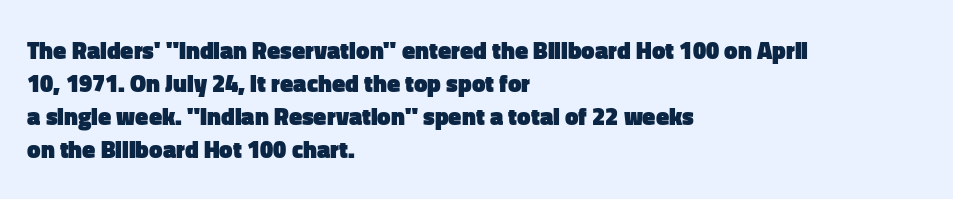
The tracking reads as untouched default to a designer's eye. Check the space under the baseline: it is left empty. The letters stand straight up with perfectly vertical stems. Each line starts at the same left margin while the right side varies. Weight check: bold — yes, fully. These lines sit exactly where default settings would place them.
